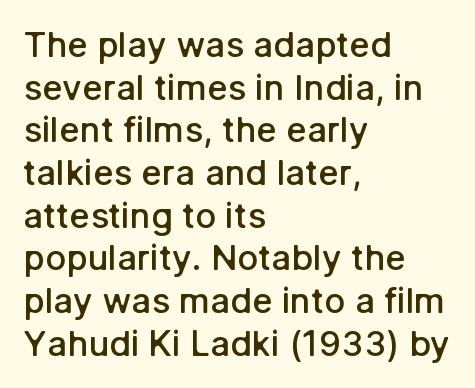
Q: Is the text bold? A: Semi-bold.
Q: Is the text italic (slanted)? A: No, it is upright.
Q: Is the typeface a serif or a sans-serif typeface? A: Sans-serif.
Q: Is the text underlined? A: No.
Q: How is the paragraph aligned? A: Left-aligned.
Q: Is the spacing between letters normal or unusually wide? A: Normal.
Q: Width (condensed, normal, or wide)? A: Normal.
Q: Stroke contrast? A: Low.
Q: x-height? A: Medium.
Q: Monospaced? A: No.
